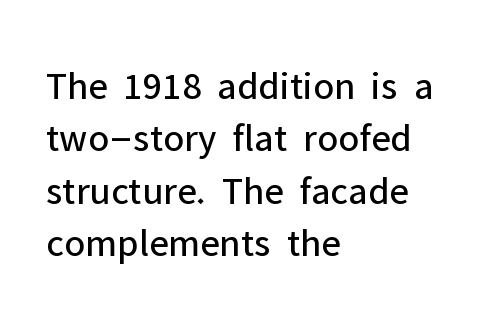
{"serif": "no", "italic": "no", "bold": "no", "weight": "regular", "width": "normal", "stroke_contrast": "low", "x_height": "medium", "monospaced": "no", "underline": "no", "align": "left", "line_spacing": "normal", "line_spacing_ratio": 1.31, "letter_spacing": "normal", "letter_spacing_em": 0.0, "glyph_px": 40}
